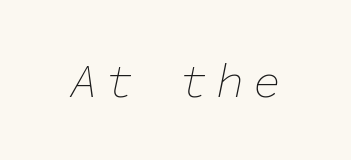
Q: Is the text bold? A: No.
Q: Is the text italic (slanted)? A: Yes, it leans right by about 11 degrees.
Q: Is the text underlined? A: No.
Q: Width (condensed, normal, or wide)? A: Normal.
Q: Stroke contrast? A: Low.
Q: x-height? A: Medium.
Q: Monospaced? A: Yes.
